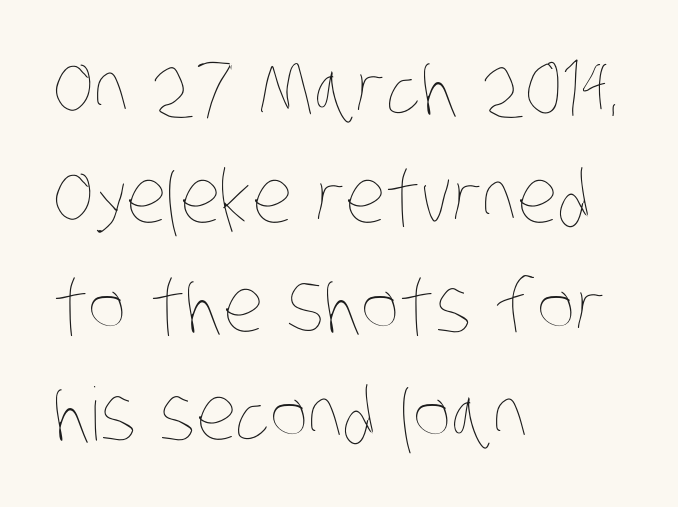
Q: Is the text bold? A: No.
Q: Is the text underlined? A: No.
Q: How is the paragraph aligned? A: Left-aligned.
Q: Is the spacing between letters normal or unusually wide? A: Normal.
Q: Is the spacing between lines tight, normal or loose? A: Normal.
Q: Width (condensed, normal, or wide)? A: Condensed.
Q: Stroke contrast? A: Low.
Q: x-height? A: Large.
Q: Monospaced? A: No.
